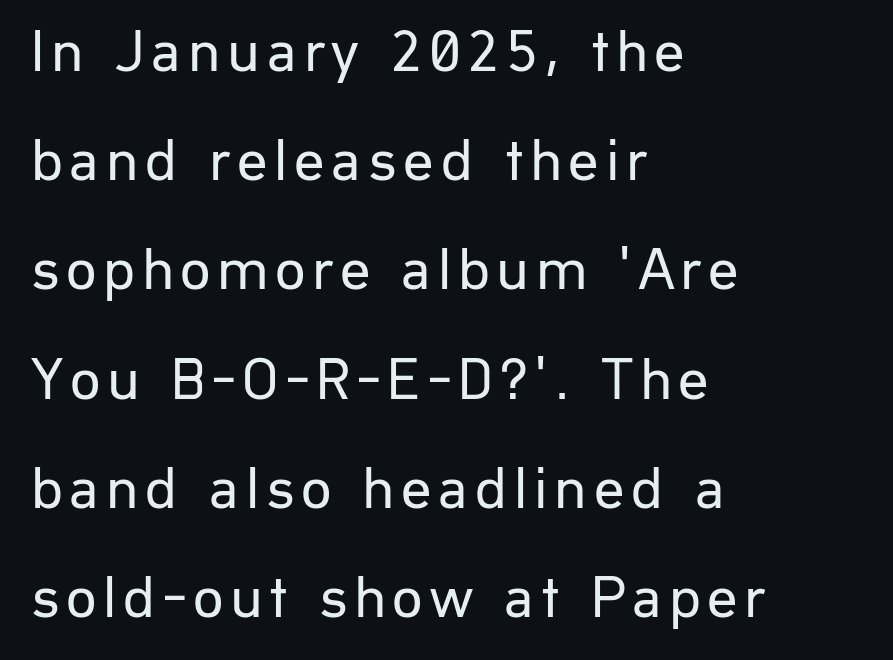
Q: Is the text bold? A: No.
Q: Is the text italic (slanted)? A: No, it is upright.
Q: Is the typeface a serif or a sans-serif typeface? A: Sans-serif.
Q: Is the text underlined? A: No.
Q: How is the paragraph aligned? A: Left-aligned.
Q: Width (condensed, normal, or wide)? A: Normal.
Q: Stroke contrast? A: Low.
Q: x-height? A: Medium.
Q: Monospaced? A: No.
